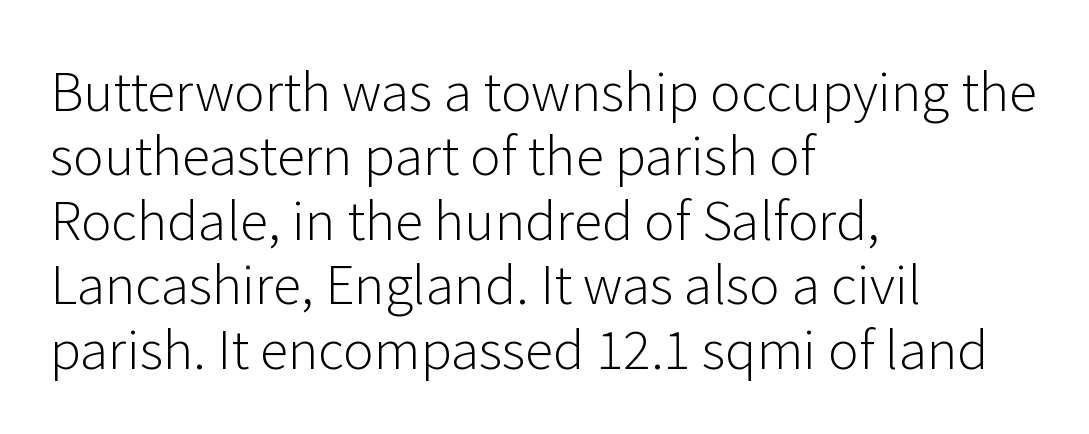
{"serif": "no", "italic": "no", "bold": "no", "weight": "light", "width": "normal", "stroke_contrast": "low", "x_height": "medium", "monospaced": "no", "underline": "no", "align": "left", "line_spacing_ratio": 1.24, "letter_spacing": "normal", "letter_spacing_em": 0.0, "glyph_px": 52}
